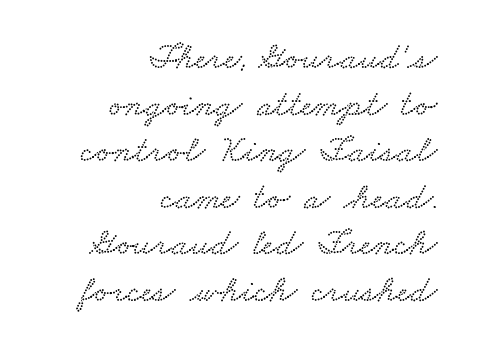
Descenders are the only things crossing below the line. The compositor pushed each line to the right boundary. The line-height multiplier appears to be the usual default. Each letter keeps its own natural width here, so spacing adapts to shape. The letters sit at their default tracking, neither squeezed nor spread.
